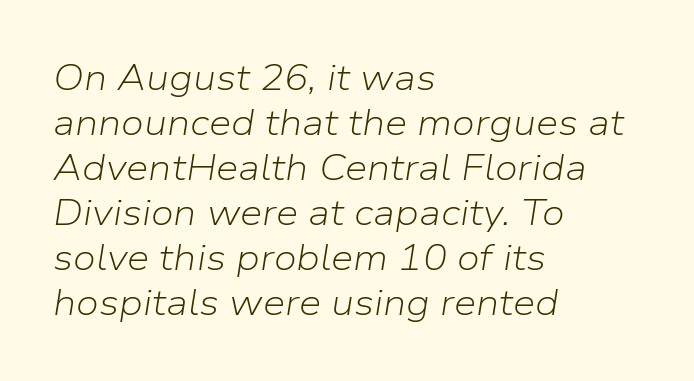
Q: Is the text bold? A: No.
Q: Is the text italic (slanted)? A: Yes, it leans right by about 9 degrees.
Q: Is the text underlined? A: No.
Q: How is the paragraph aligned? A: Left-aligned.
Q: Is the spacing between letters normal or unusually wide? A: Normal.
Q: Is the spacing between lines tight, normal or loose? A: Normal.
Q: Width (condensed, normal, or wide)? A: Normal.
Q: Stroke contrast? A: Low.
Q: x-height? A: Medium.
Q: Monospaced? A: No.
